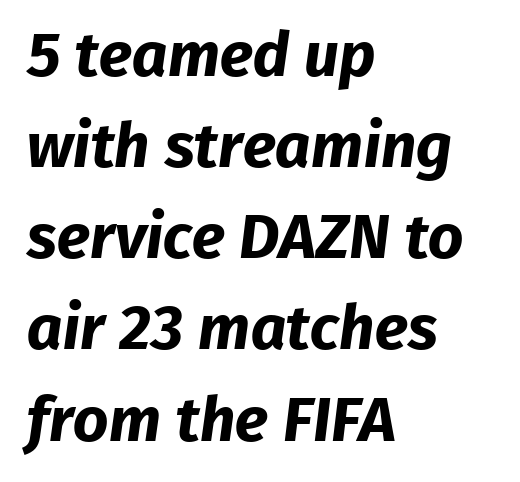
The rendering uses a moderate line-height, typical for paragraphs. One-word summary of the alignment: left. Descender tails drop into unmarked territory. Tracking here is standard; glyphs follow each other at the usual distance. In terms of weight, the rendering is a true, heavy bold. This sample uses a sans-serif face.
